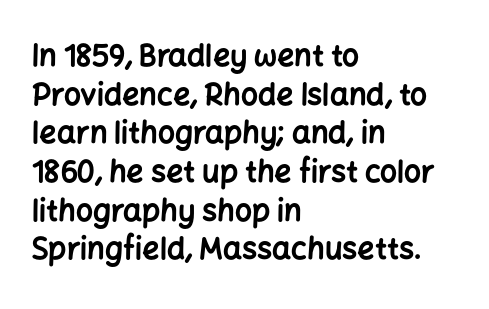
The rows are spaced the way most documents space them. Character widths vary here, with narrow letters taking less room than wide ones. Italic: no, the glyphs are upright roman. The passage shown has conventional tracking throughout.
